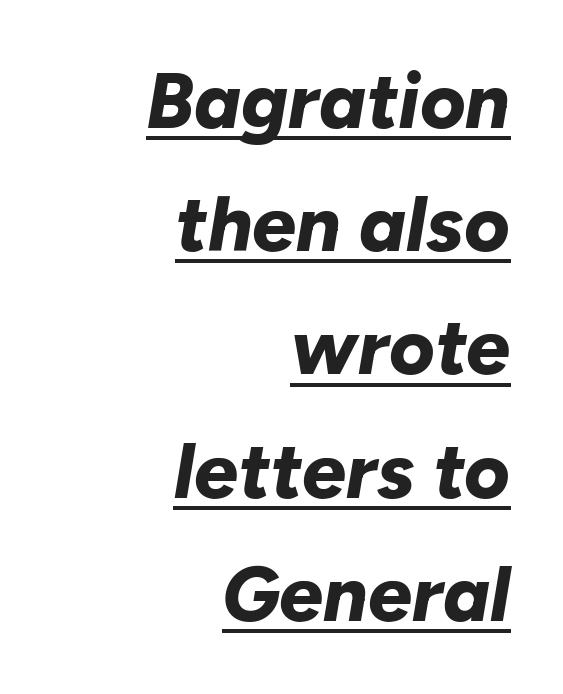
{"italic": "yes", "lean": "right", "slant_degrees": 10, "bold": "yes", "weight": "bold", "width": "normal", "stroke_contrast": "low", "x_height": "medium", "monospaced": "no", "underline": "yes", "align": "right", "line_spacing": "normal", "line_spacing_ratio": 1.58, "letter_spacing": "normal", "letter_spacing_em": 0.0, "glyph_px": 78}
